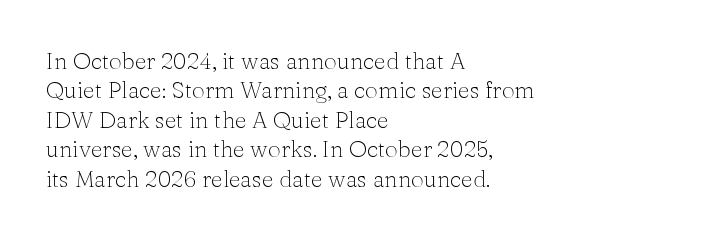
The image shows 23 px text type, upright; set left-aligned, normal line spacing (1.28x), normal letter spacing, not underlined.
